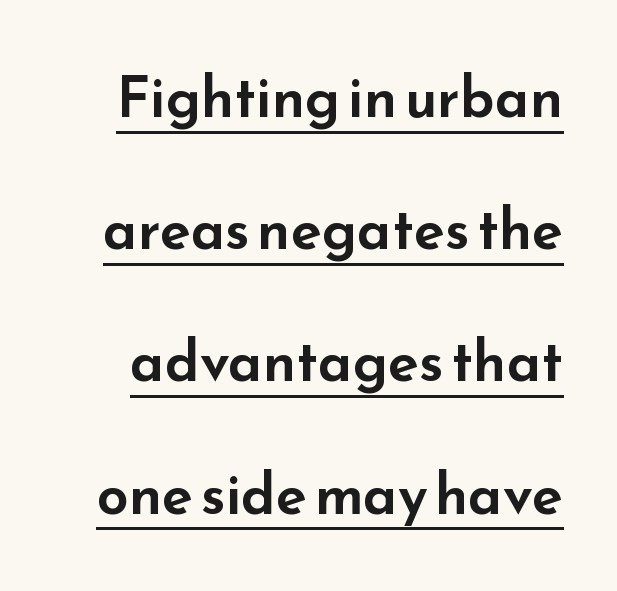
Q: Is the text italic (slanted)? A: No, it is upright.
Q: Is the typeface a serif or a sans-serif typeface? A: Sans-serif.
Q: Is the text underlined? A: Yes.
Q: Is the spacing between letters normal or unusually wide? A: Normal.
Q: Is the spacing between lines tight, normal or loose? A: Loose.
Q: Width (condensed, normal, or wide)? A: Wide.
Q: Stroke contrast? A: Low.
Q: x-height? A: Small.
Q: Monospaced? A: No.
